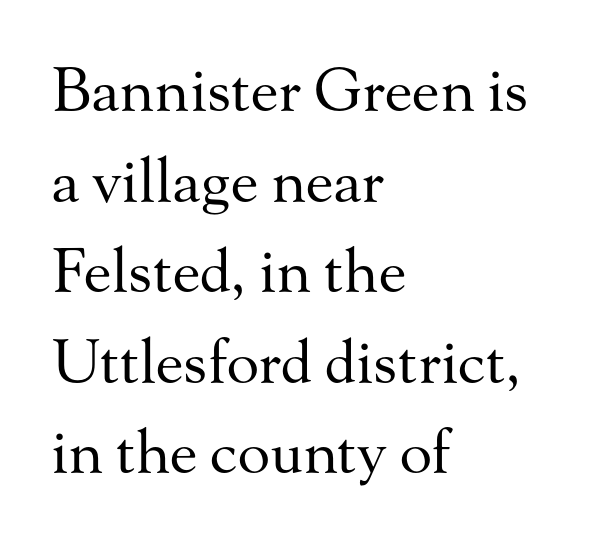
A bare baseline throughout the passage. The type family on display is of the serif kind. Caption: standard tracking, unaltered. These lines are rendered in a variable-pitch font. What's the leading like? Ordinary, nothing unusual.
